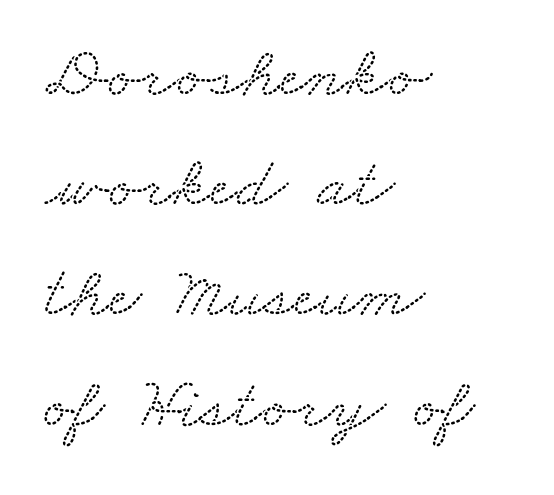
Q: Is the typeface a serif or a sans-serif typeface? A: Serif.
Q: Is the text underlined? A: No.
Q: How is the paragraph aligned? A: Left-aligned.
Q: Is the spacing between letters normal or unusually wide? A: Normal.
Q: Is the spacing between lines tight, normal or loose? A: Normal.
Q: Width (condensed, normal, or wide)? A: Wide.
Q: Stroke contrast? A: Low.
Q: x-height? A: Small.
Q: Monospaced? A: No.
